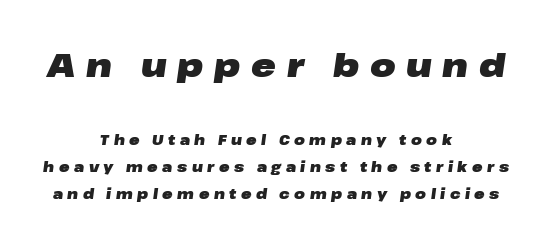
{"italic": "yes", "lean": "right", "slant_degrees": 8, "bold": "yes", "weight": "heavy", "width": "wide", "stroke_contrast": "low", "x_height": "medium", "monospaced": "no", "underline": "no", "align": "center", "line_spacing": "loose", "line_spacing_ratio": 1.91, "letter_spacing": "wide", "letter_spacing_em": 0.32, "larger_block": "first", "size_ratio": 2.36, "glyph_px": 33}
